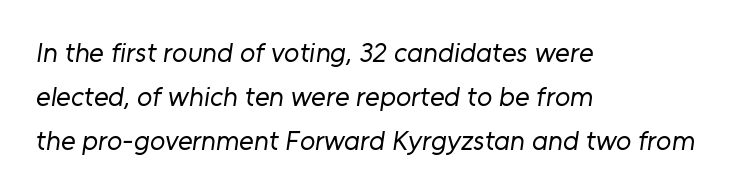
Q: Is the text bold? A: No.
Q: Is the typeface a serif or a sans-serif typeface? A: Sans-serif.
Q: Is the text underlined? A: No.
Q: How is the paragraph aligned? A: Left-aligned.
Q: Is the spacing between letters normal or unusually wide? A: Normal.
Q: Is the spacing between lines tight, normal or loose? A: Normal.
Q: Width (condensed, normal, or wide)? A: Normal.
Q: Stroke contrast? A: Low.
Q: x-height? A: Medium.
Q: Monospaced? A: No.
